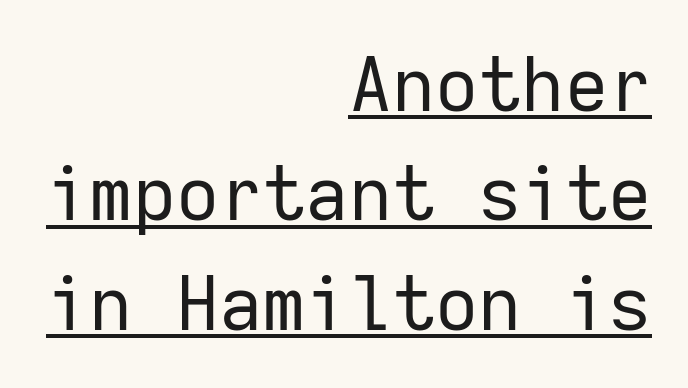
Alignment: flush right. One glance says typical: line gaps are just what's usual. Note: no serifs on the glyphs. A rule runs beneath these lines of type.
